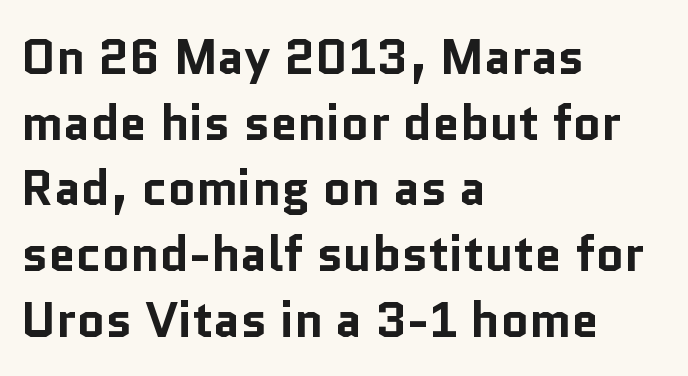
Q: Is the text bold? A: Yes.
Q: Is the text italic (slanted)? A: No, it is upright.
Q: Is the typeface a serif or a sans-serif typeface? A: Sans-serif.
Q: Is the text underlined? A: No.
Q: How is the paragraph aligned? A: Left-aligned.
Q: Is the spacing between letters normal or unusually wide? A: Normal.
Q: Is the spacing between lines tight, normal or loose? A: Normal.
Q: Width (condensed, normal, or wide)? A: Normal.
Q: Stroke contrast? A: Low.
Q: x-height? A: Medium.
Q: Monospaced? A: No.
